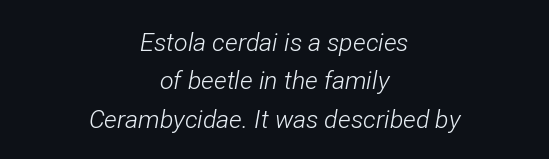
{"italic": "yes", "lean": "right", "slant_degrees": 12, "bold": "no", "underline": "no", "align": "center", "line_spacing": "normal", "line_spacing_ratio": 1.54, "letter_spacing": "normal", "letter_spacing_em": 0.0, "glyph_px": 25}
